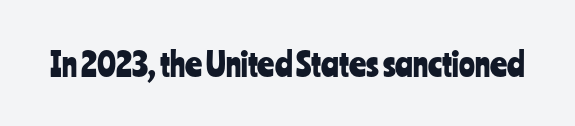
{"serif": "no", "italic": "no", "width": "condensed", "stroke_contrast": "low", "x_height": "medium", "monospaced": "no", "underline": "no", "letter_spacing": "normal", "letter_spacing_em": 0.0, "glyph_px": 33}
